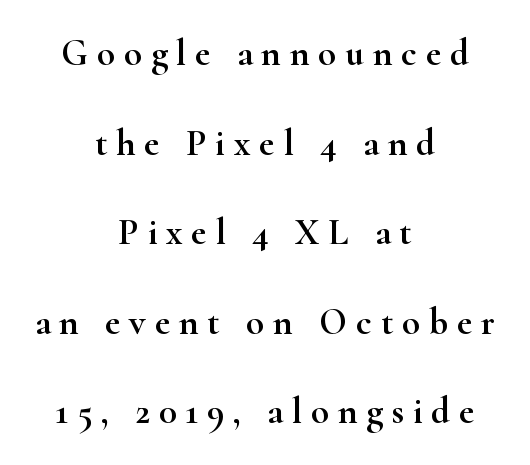
Letters rest on an invisible, unmarked baseline. Horizontal alignment here is central, giving a formal, balanced look. Unlike a clean sans, this face finishes its strokes with serifs. The letterforms stand isolated, each surrounded by extra space. You could not count columns in this text — the font is proportionally spaced.
